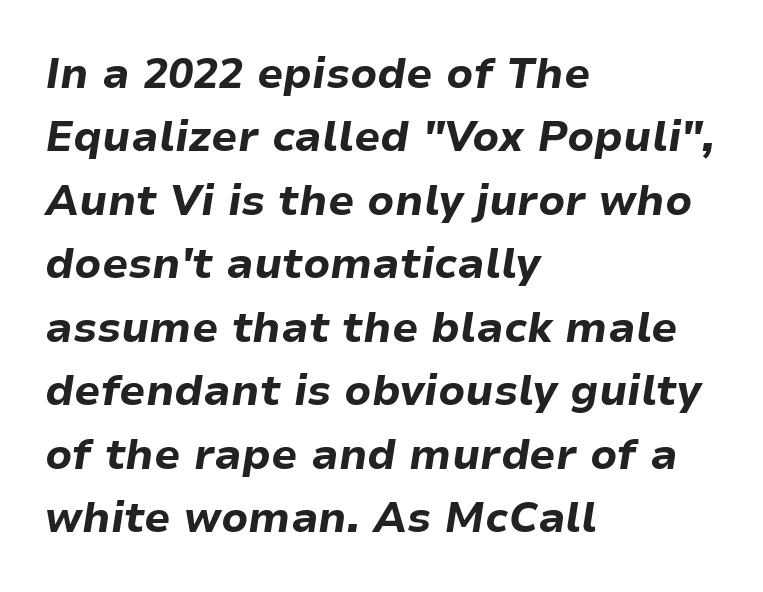
The image shows 42 px bold type, italic (leaning right); set left-aligned, normal line spacing (1.51x), normal letter spacing, not underlined; low stroke contrast and a medium x-height.
